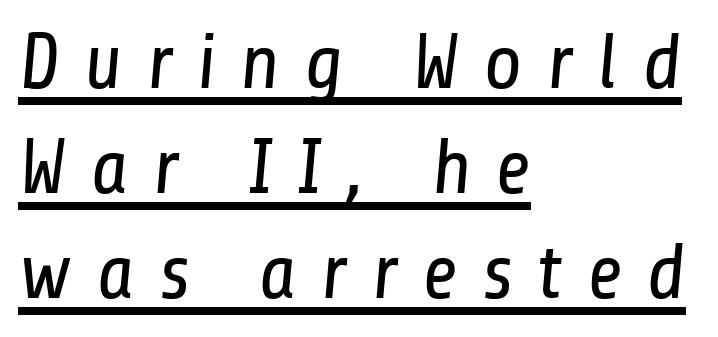
The passage shown is not bold in any degree. Notice how the passage keeps a crisp vertical edge on the left only. The glyphs in this specimen are sans serif. Compared with typical paragraphs, the rows here are spaced about the same.
